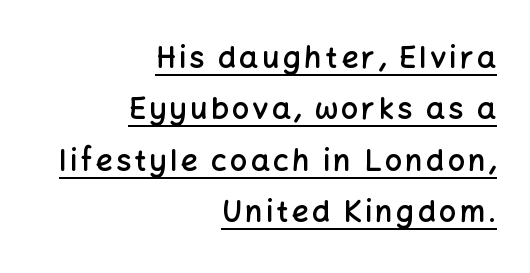
{"serif": "no", "italic": "no", "bold": "semi", "weight": "semibold", "width": "normal", "stroke_contrast": "low", "x_height": "medium", "monospaced": "no", "underline": "yes", "align": "right", "line_spacing_ratio": 1.71, "glyph_px": 30}
